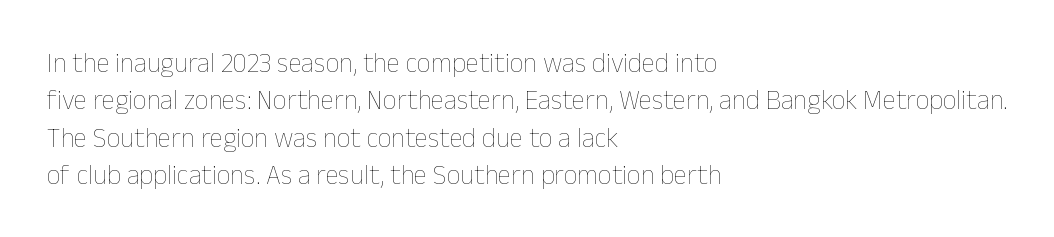
Interline gaps are of average width in this sample. Inter-character spacing is left at the font's built-in metrics. If you drew a line through each stem, it would be perfectly vertical. Words float on clear page, feet unadorned. Each line starts at the same left margin while the right side varies.
